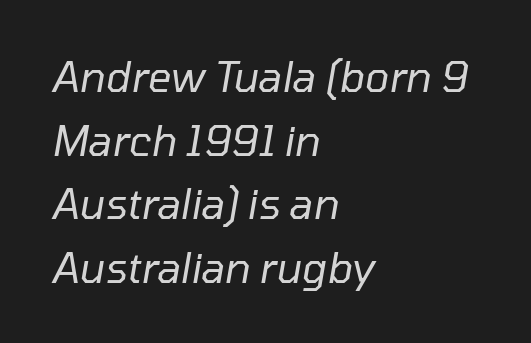
Q: Is the text bold? A: No.
Q: Is the text italic (slanted)? A: Yes, it leans right by about 10 degrees.
Q: Is the text underlined? A: No.
Q: How is the paragraph aligned? A: Left-aligned.
Q: Is the spacing between letters normal or unusually wide? A: Normal.
Q: Is the spacing between lines tight, normal or loose? A: Normal.
Q: Width (condensed, normal, or wide)? A: Normal.
Q: Stroke contrast? A: Low.
Q: x-height? A: Medium.
Q: Monospaced? A: No.
